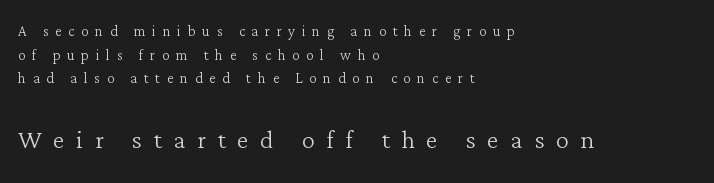
Stems here are at most as thick as an everyday book face. How would I describe the line gaps? Plain and ordinary. The letters in the lower block stand taller than those in the block above. The words here are not underlined.
